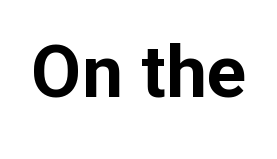
It's the straight-up-and-down kind of type. Here the designer chose a conventional face with non-uniform glyph widths. Standard letterfit; no display-style spreading of the glyphs. Lines of text with bare space underneath. Strong, thick strokes mark this as bold type. The font family rendered here belongs to the sans-serif group.
